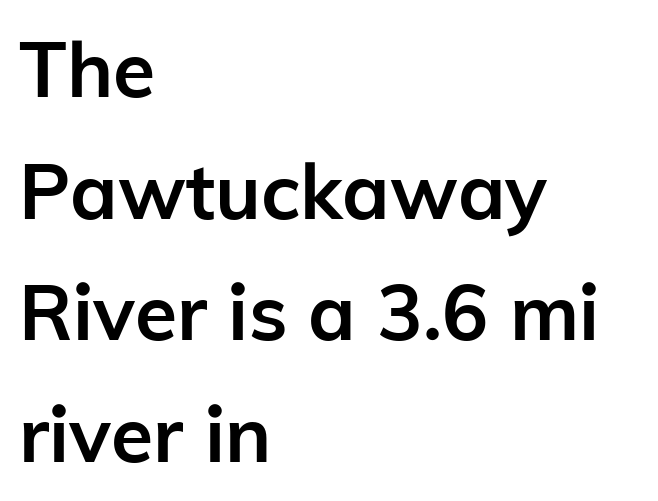
The passage shown is emphatically bold. Horizontal alignment here is leftward, the default for most running prose. Type without underlining. Inter-character spacing is left at the font's built-in metrics. Does the lettering tilt? It doesn't — this is upright.
